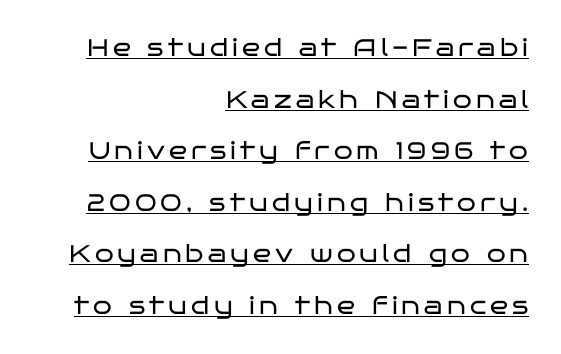
Q: Is the text bold? A: No.
Q: Is the text italic (slanted)? A: No, it is upright.
Q: Is the text underlined? A: Yes.
Q: How is the paragraph aligned? A: Right-aligned.
Q: Is the spacing between lines tight, normal or loose? A: Loose.
